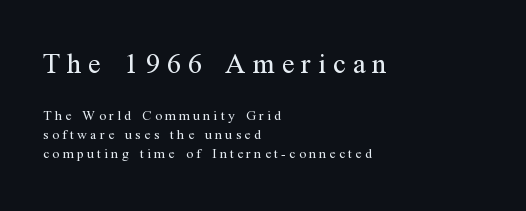
The image shows 29 px regular-weight serif type, upright; set left-aligned, normal line spacing (1.34x), unusually wide letter spacing (+0.24 em), not underlined; the first (top) block is 2.07x larger; medium stroke contrast and a medium x-height.
